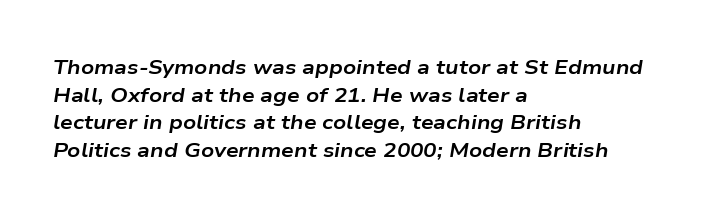
Q: Is the text bold? A: Yes.
Q: Is the text italic (slanted)? A: Yes, it leans right by about 9 degrees.
Q: Is the text underlined? A: No.
Q: How is the paragraph aligned? A: Left-aligned.
Q: Is the spacing between letters normal or unusually wide? A: Normal.
Q: Is the spacing between lines tight, normal or loose? A: Normal.
